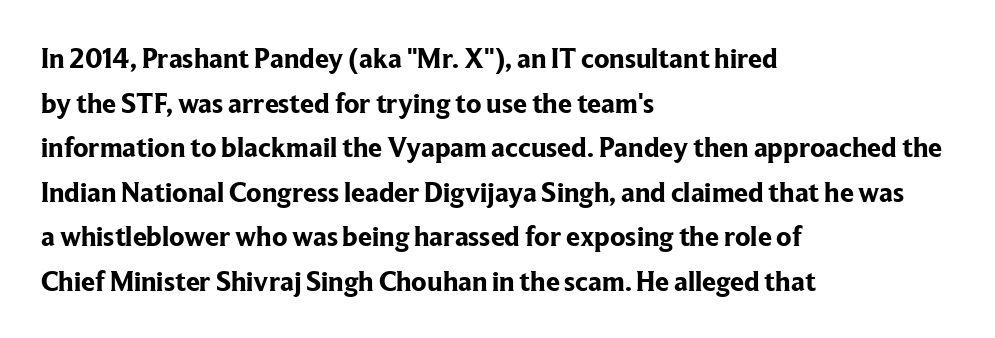
Q: Is the text bold? A: Yes.
Q: Is the text italic (slanted)? A: No, it is upright.
Q: Is the typeface a serif or a sans-serif typeface? A: Serif.
Q: Is the text underlined? A: No.
Q: How is the paragraph aligned? A: Left-aligned.
Q: Is the spacing between letters normal or unusually wide? A: Normal.
Q: Is the spacing between lines tight, normal or loose? A: Normal.
Q: Width (condensed, normal, or wide)? A: Normal.
Q: Stroke contrast? A: Low.
Q: x-height? A: Medium.
Q: Monospaced? A: No.
